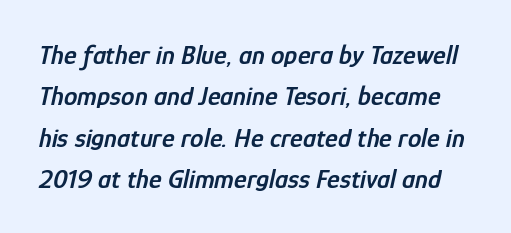
If you drew a line through each stem, it would be angled. One glance says typical: line gaps are just what's usual. Each word holds together tightly as a unit, with standard inter-letter gaps. This is moderately heavy type, rendered in semibold. Descenders hang freely into open space.
